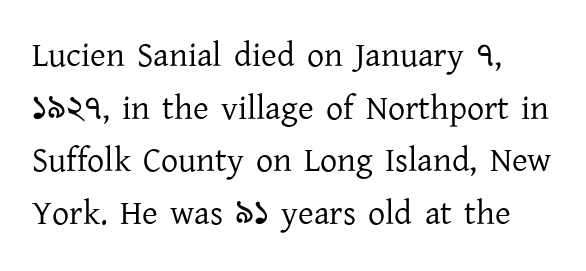
Q: Is the text bold? A: No.
Q: Is the text italic (slanted)? A: No, it is upright.
Q: Is the typeface a serif or a sans-serif typeface? A: Serif.
Q: Is the text underlined? A: No.
Q: Is the spacing between letters normal or unusually wide? A: Normal.
Q: Is the spacing between lines tight, normal or loose? A: Normal.
Q: Width (condensed, normal, or wide)? A: Normal.
Q: Stroke contrast? A: Low.
Q: x-height? A: Medium.
Q: Monospaced? A: No.
